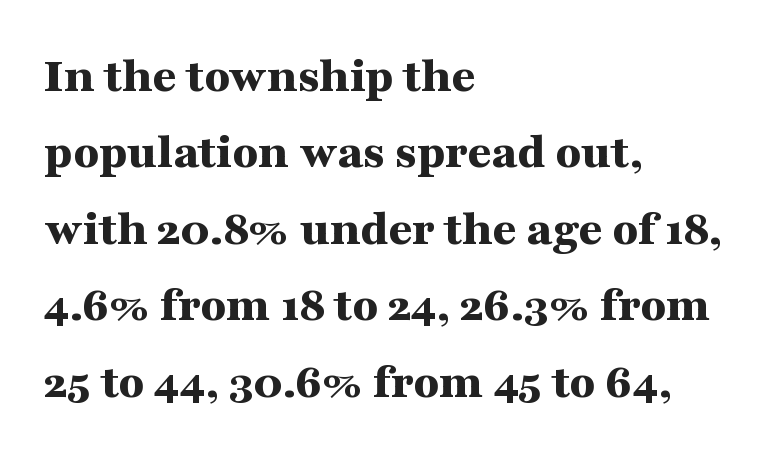
Q: Is the text bold? A: Yes.
Q: Is the text italic (slanted)? A: No, it is upright.
Q: Is the typeface a serif or a sans-serif typeface? A: Serif.
Q: Is the text underlined? A: No.
Q: How is the paragraph aligned? A: Left-aligned.
Q: Is the spacing between letters normal or unusually wide? A: Normal.
Q: Is the spacing between lines tight, normal or loose? A: Normal.
Q: Width (condensed, normal, or wide)? A: Wide.
Q: Stroke contrast? A: Medium.
Q: x-height? A: Medium.
Q: Monospaced? A: No.
